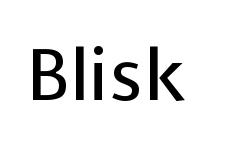
Compared with a typical body face, this is equally light or lighter still. This sample has the flowing, uneven cadence of proportional lettering. No italicization has been applied; the sample stays upright. Letterform terminals end flat and unadorned throughout the passage. The foot of each line stays bare and open.
